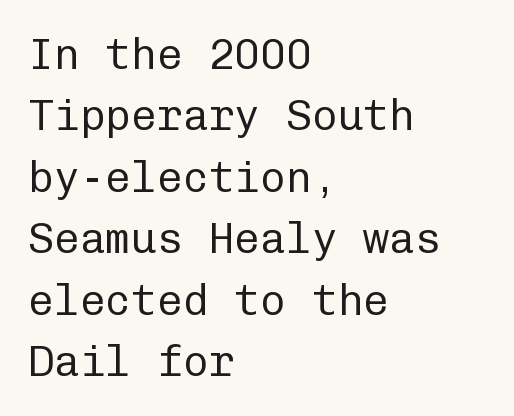
Q: Is the text bold? A: No.
Q: Is the text italic (slanted)? A: No, it is upright.
Q: Is the typeface a serif or a sans-serif typeface? A: Sans-serif.
Q: Is the text underlined? A: No.
Q: How is the paragraph aligned? A: Left-aligned.
Q: Is the spacing between letters normal or unusually wide? A: Normal.
Q: Is the spacing between lines tight, normal or loose? A: Normal.
Q: Width (condensed, normal, or wide)? A: Normal.
Q: Stroke contrast? A: Low.
Q: x-height? A: Medium.
Q: Monospaced? A: Yes.
